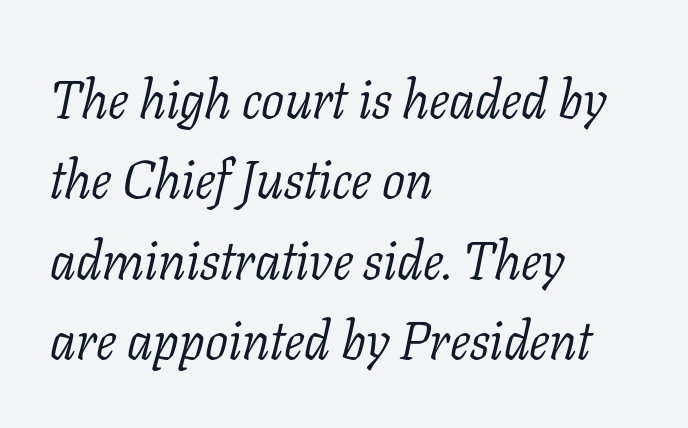
Q: Is the text bold? A: No.
Q: Is the text italic (slanted)? A: Yes, it leans right by about 11 degrees.
Q: Is the typeface a serif or a sans-serif typeface? A: Serif.
Q: Is the text underlined? A: No.
Q: How is the paragraph aligned? A: Left-aligned.
Q: Is the spacing between letters normal or unusually wide? A: Normal.
Q: Is the spacing between lines tight, normal or loose? A: Normal.
Q: Width (condensed, normal, or wide)? A: Normal.
Q: Stroke contrast? A: Low.
Q: x-height? A: Medium.
Q: Monospaced? A: No.
